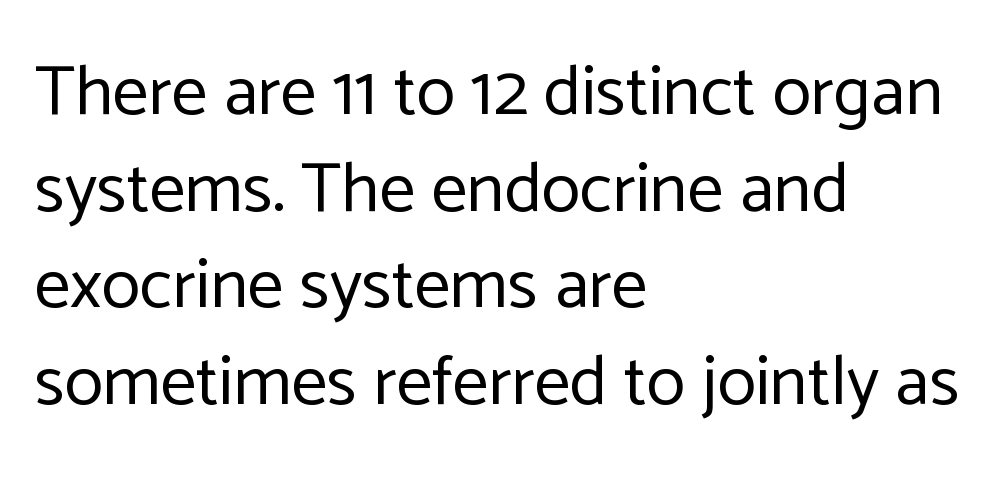
Lines of text with bare space underneath. Casual observation: everything's shoved over to the left. The lines sit at an ordinary, default distance from one another. You could not count columns in this text — the font is proportionally spaced. The weight tops out at a normal text grade. Is this a sans? Yes — the strokes have no serifs.
